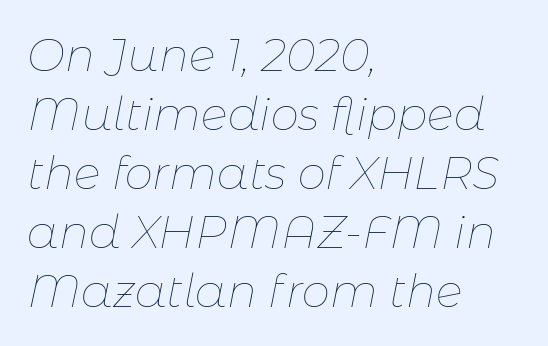
Q: Is the text bold? A: No.
Q: Is the text italic (slanted)? A: Yes, it leans right by about 11 degrees.
Q: Is the text underlined? A: No.
Q: How is the paragraph aligned? A: Left-aligned.
Q: Is the spacing between letters normal or unusually wide? A: Normal.
Q: Is the spacing between lines tight, normal or loose? A: Normal.
Q: Width (condensed, normal, or wide)? A: Normal.
Q: Stroke contrast? A: Low.
Q: x-height? A: Medium.
Q: Monospaced? A: No.
